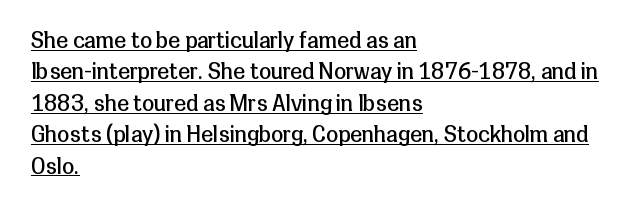
The weight would be labelled regular, book, light, or lighter still. Looks like someone drew a line under every word here. Line beginnings align vertically; line endings do not. This is roman type, the default non-slanted kind.
